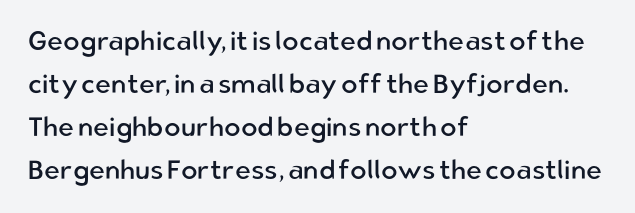
Q: Is the text bold? A: No.
Q: Is the text italic (slanted)? A: No, it is upright.
Q: Is the text underlined? A: No.
Q: How is the paragraph aligned? A: Left-aligned.
Q: Is the spacing between letters normal or unusually wide? A: Normal.
Q: Is the spacing between lines tight, normal or loose? A: Normal.
